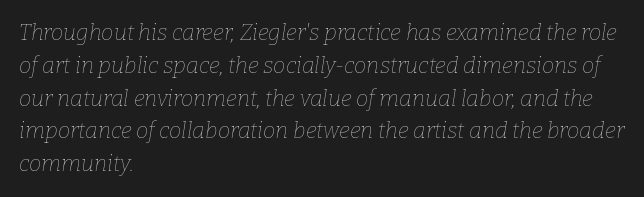
Summary of weight: not heavy and not bold. The line-height multiplier appears to be the usual default. Line beginnings align vertically; line endings do not. Does extra space separate the letters? No, they use regular spacing. Check under the words: just untouched page. A typesetter would mark this as italic.
